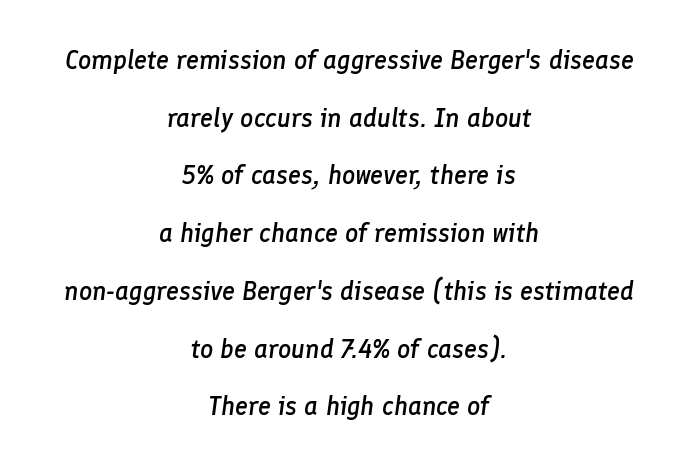
The font is running at a semibold setting, under full bold. Compared with typical paragraphs, the rows here are farther apart. The space directly below the letters is spotless. How are the letters spaced? Ordinarily, with no added tracking. The paragraph has two soft edges and a firm central axis. You can tell it's italic because the verticals aren't actually vertical.
